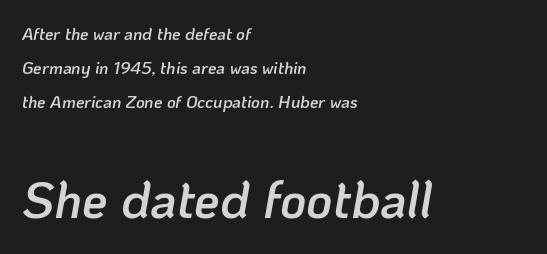
Q: Is the text bold? A: Semi-bold.
Q: Is the text italic (slanted)? A: Yes, it leans right by about 10 degrees.
Q: Is the text underlined? A: No.
Q: How is the paragraph aligned? A: Left-aligned.
Q: Is the spacing between letters normal or unusually wide? A: Normal.
Q: Is the spacing between lines tight, normal or loose? A: Loose.
Q: Which block of text is set in a larger size, the first (top) or the second (bottom)? A: The second (bottom) one.
Q: Width (condensed, normal, or wide)? A: Normal.
Q: Stroke contrast? A: Low.
Q: x-height? A: Medium.
Q: Monospaced? A: No.
